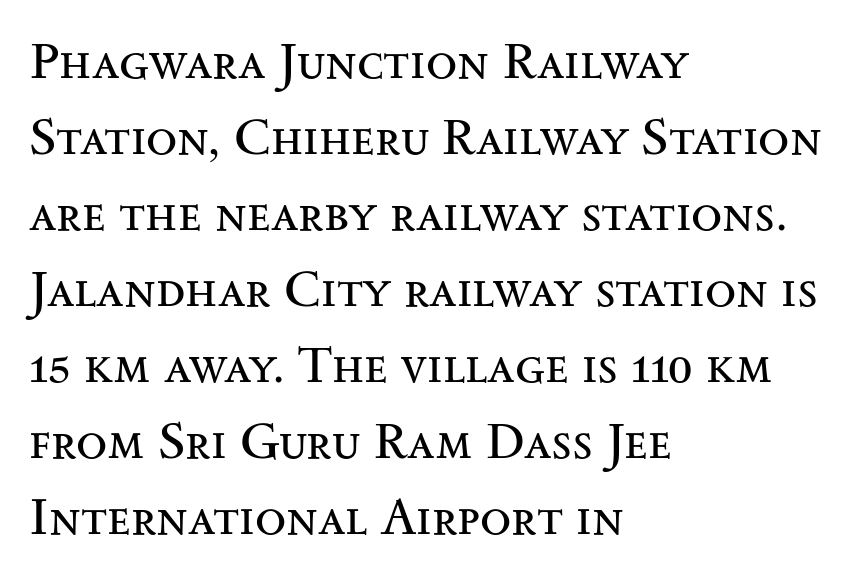
The image shows 51 px regular-weight, wide serif type, upright; set left-aligned, normal line spacing (1.49x), normal letter spacing, not underlined; medium stroke contrast and a small x-height.
